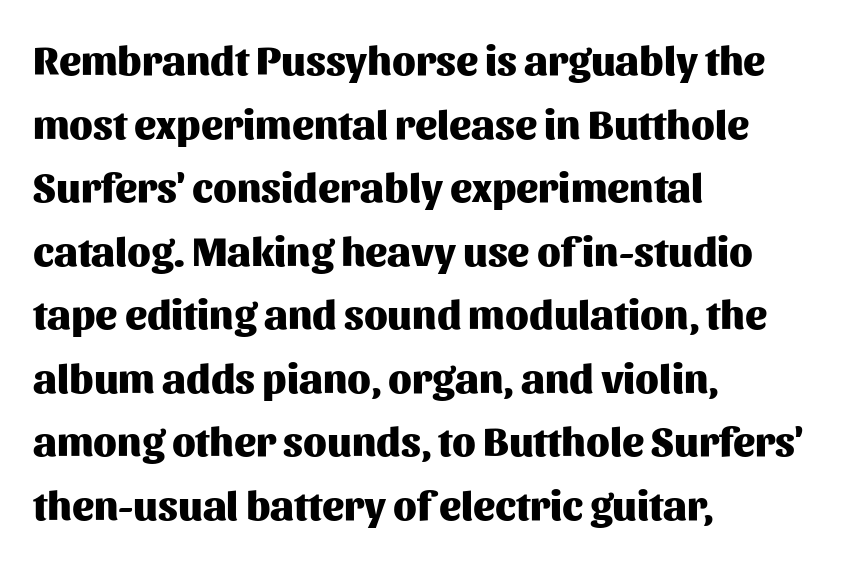
Q: Is the text bold? A: Yes.
Q: Is the text italic (slanted)? A: No, it is upright.
Q: Is the typeface a serif or a sans-serif typeface? A: Sans-serif.
Q: Is the text underlined? A: No.
Q: How is the paragraph aligned? A: Left-aligned.
Q: Is the spacing between letters normal or unusually wide? A: Normal.
Q: Is the spacing between lines tight, normal or loose? A: Normal.
Q: Width (condensed, normal, or wide)? A: Normal.
Q: Stroke contrast? A: Medium.
Q: x-height? A: Medium.
Q: Monospaced? A: No.
